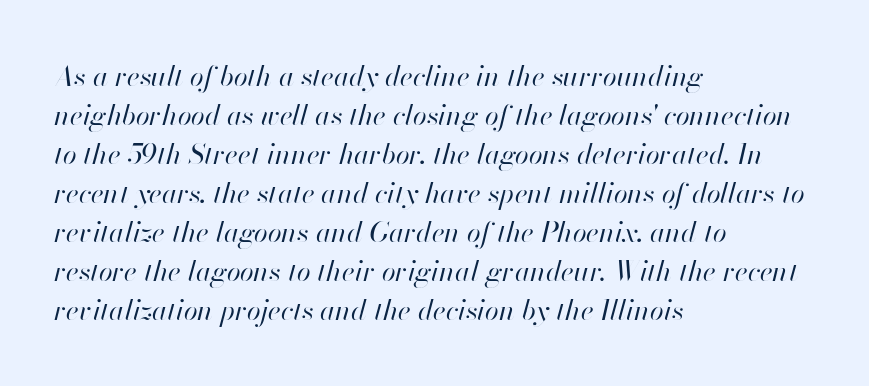
The passage shown stacks its lines at a standard gap. Letters rest on an invisible, unmarked baseline. The strokes are not fattened; the text isn't bold. Students, note that the glyphs here touch the page at normal intervals. If you drew a ruler down the left edge, every line would touch it. Notice how the stems are inclined rather than vertical — that's the hallmark of italics.
